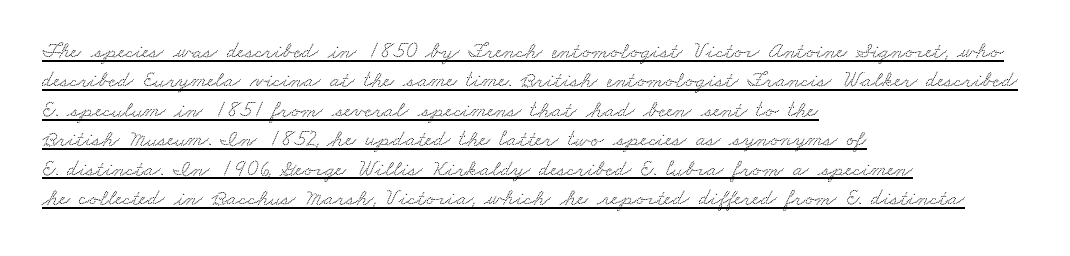
Underline: present. Caption: standard tracking, unaltered. How would I describe the line gaps? Plain and ordinary. All the whitespace from short lines collects on the right.
